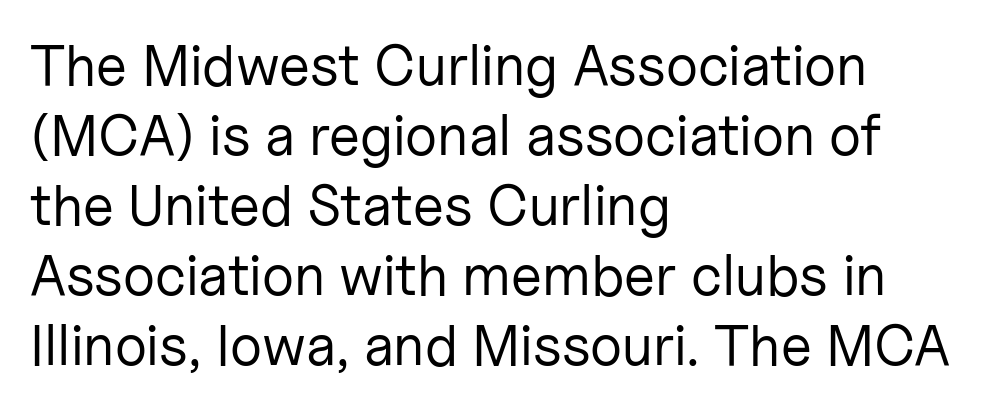
{"serif": "no", "italic": "no", "bold": "no", "weight": "regular", "width": "normal", "stroke_contrast": "low", "x_height": "medium", "monospaced": "no", "underline": "no", "align": "left", "line_spacing_ratio": 1.23, "letter_spacing": "normal", "letter_spacing_em": 0.0, "glyph_px": 57}
